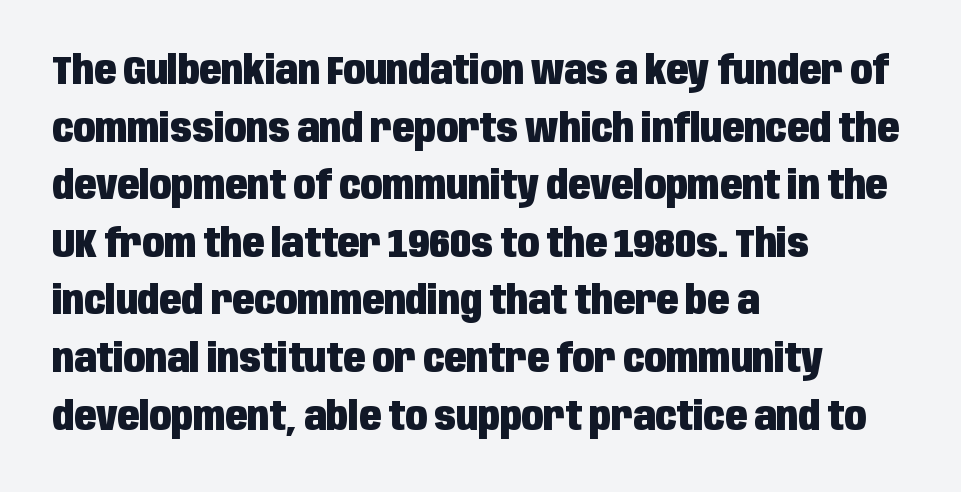
Q: Is the text bold? A: Yes.
Q: Is the text italic (slanted)? A: No, it is upright.
Q: Is the typeface a serif or a sans-serif typeface? A: Sans-serif.
Q: Is the text underlined? A: No.
Q: How is the paragraph aligned? A: Left-aligned.
Q: Is the spacing between letters normal or unusually wide? A: Normal.
Q: Is the spacing between lines tight, normal or loose? A: Normal.
Q: Width (condensed, normal, or wide)? A: Condensed.
Q: Stroke contrast? A: Low.
Q: x-height? A: Large.
Q: Monospaced? A: No.
